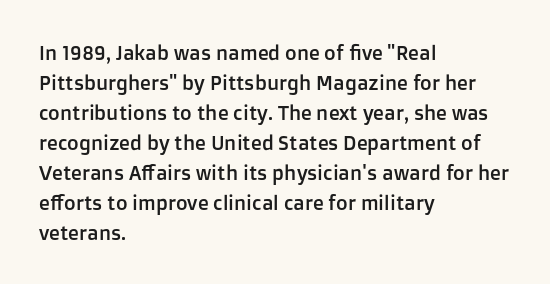
Q: Is the text italic (slanted)? A: No, it is upright.
Q: Is the text underlined? A: No.
Q: How is the paragraph aligned? A: Left-aligned.
Q: Is the spacing between letters normal or unusually wide? A: Normal.
Q: Is the spacing between lines tight, normal or loose? A: Normal.
